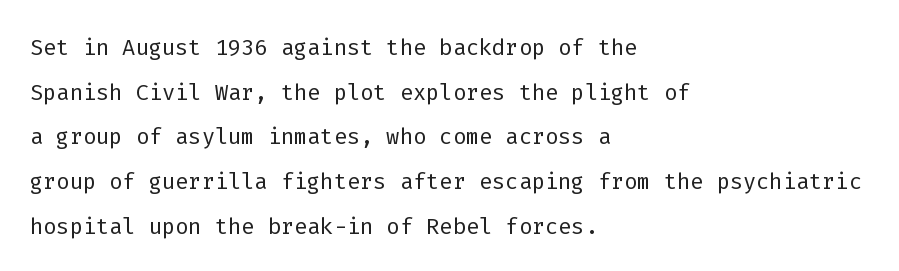
The image shows 31 px light sans-serif type, upright, monospaced; set left-aligned, normal line spacing (1.44x), normal letter spacing, not underlined; low stroke contrast and a medium x-height.
